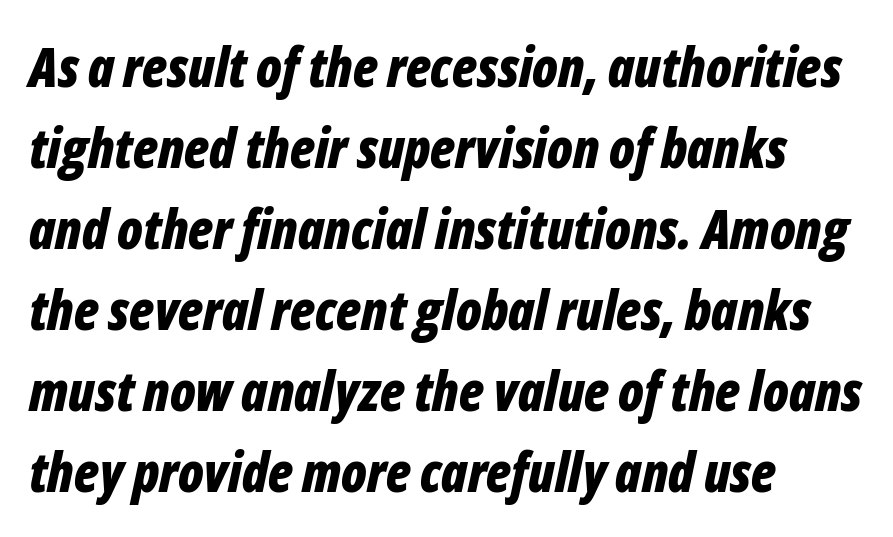
{"italic": "yes", "lean": "right", "slant_degrees": 12, "bold": "yes", "weight": "bold", "width": "condensed", "stroke_contrast": "low", "x_height": "medium", "monospaced": "no", "underline": "no", "align": "left", "line_spacing": "normal", "line_spacing_ratio": 1.5, "letter_spacing": "normal", "letter_spacing_em": 0.0, "glyph_px": 54}
